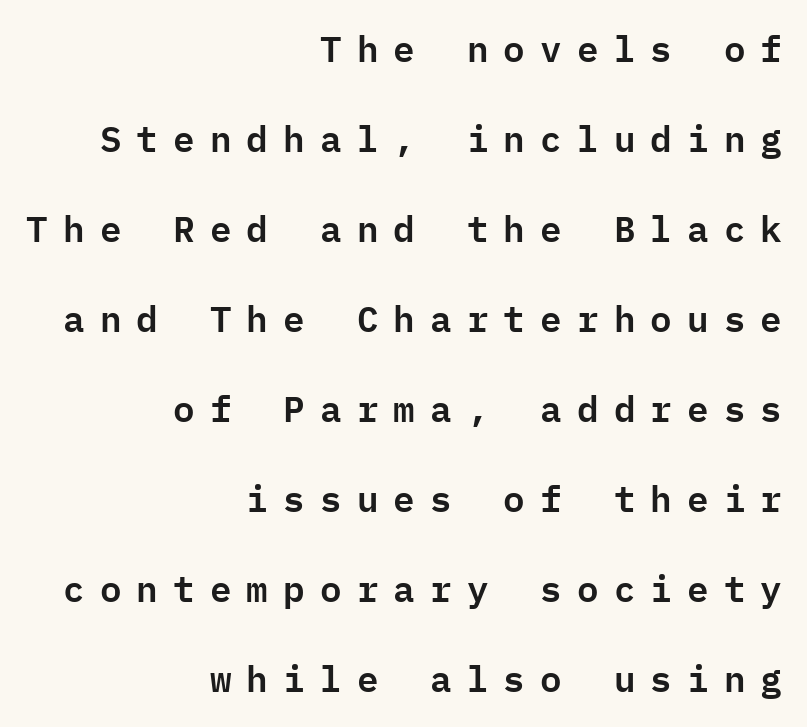
Nope, not italic — everything's standing straight. Spacing between characters has been opened up far beyond the box default. Is this a sans? Yes — the strokes have no serifs. Students, observe: this is what heavily led, spacious text looks like. This sample has the even, mechanical cadence of fixed-width lettering.
